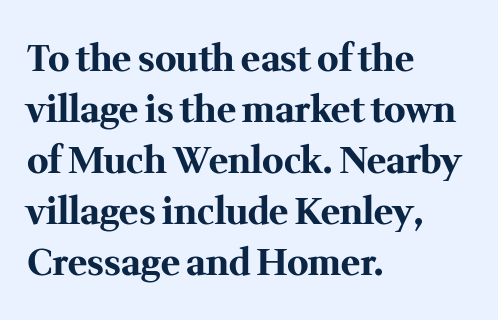
{"serif": "yes", "italic": "no", "bold": "yes", "weight": "bold", "width": "normal", "stroke_contrast": "medium", "x_height": "medium", "monospaced": "no", "underline": "no", "align": "left", "line_spacing": "normal", "line_spacing_ratio": 1.42, "letter_spacing": "normal", "letter_spacing_em": 0.0, "glyph_px": 36}
